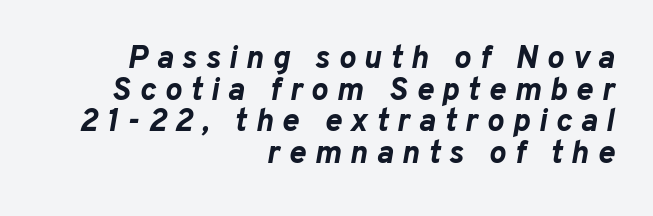
Q: Is the text bold? A: Yes.
Q: Is the text italic (slanted)? A: Yes, it leans right by about 10 degrees.
Q: Is the text underlined? A: No.
Q: How is the paragraph aligned? A: Right-aligned.
Q: Is the spacing between letters normal or unusually wide? A: Unusually wide.
Q: Is the spacing between lines tight, normal or loose? A: Tight.
Q: Width (condensed, normal, or wide)? A: Normal.
Q: Stroke contrast? A: Low.
Q: x-height? A: Medium.
Q: Monospaced? A: No.
